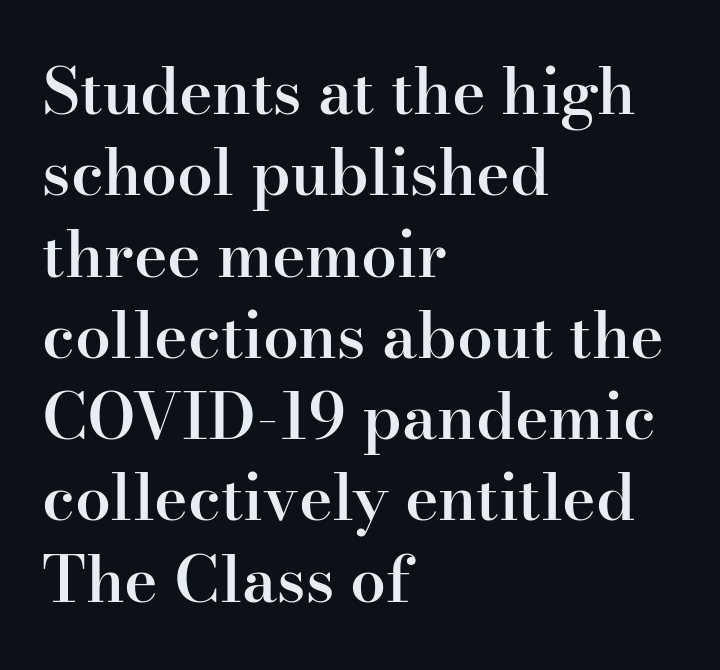
{"serif": "yes", "italic": "no", "bold": "semi", "weight": "semibold", "width": "normal", "stroke_contrast": "high", "x_height": "small", "monospaced": "no", "underline": "no", "align": "left", "line_spacing": "normal", "line_spacing_ratio": 1.27, "letter_spacing": "normal", "letter_spacing_em": 0.0, "glyph_px": 64}
